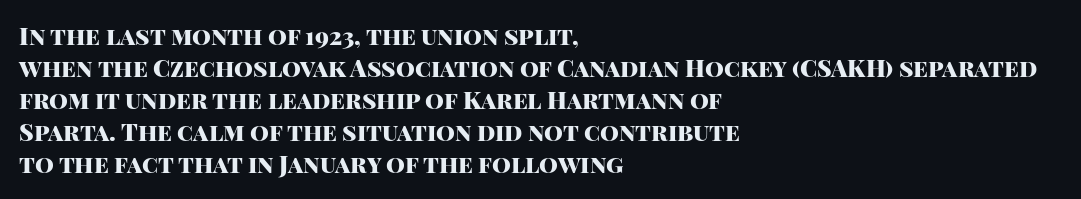
The image shows 24 px bold type, upright; set left-aligned, normal line spacing (1.33x), normal letter spacing, not underlined.
